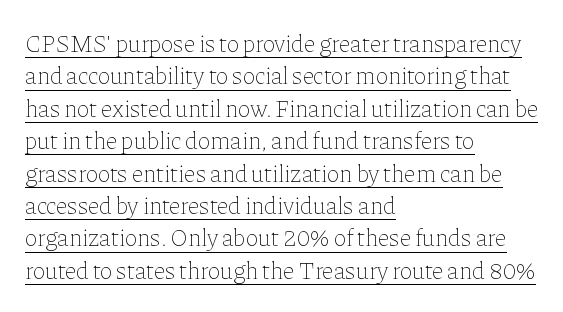
The image shows 24 px text type, upright; set left-aligned, normal line spacing (1.35x), normal letter spacing, underlined.
